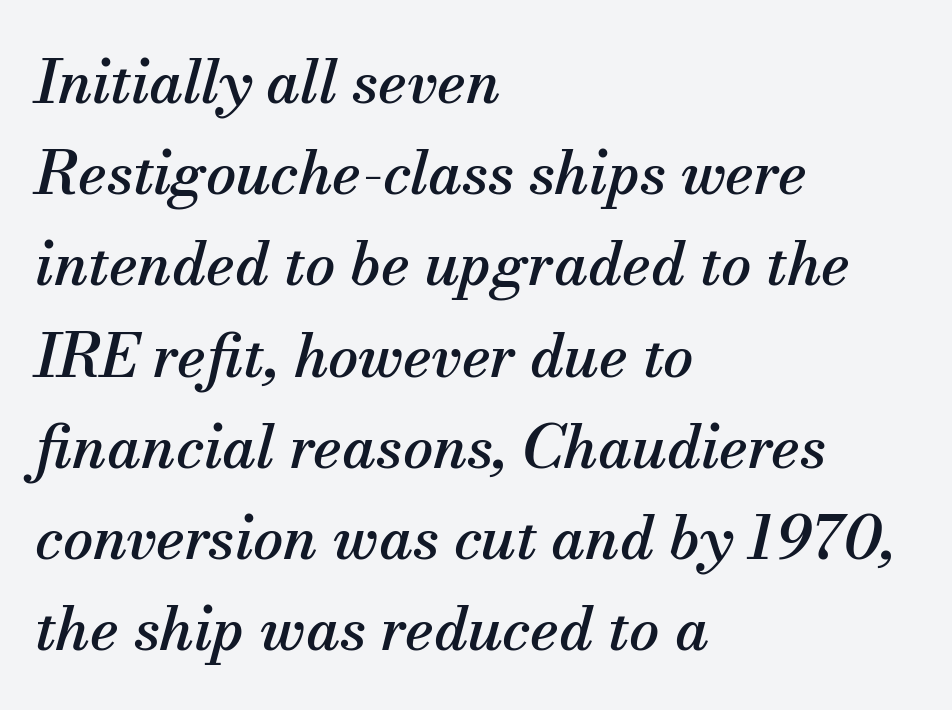
{"serif": "yes", "italic": "yes", "lean": "right", "slant_degrees": 13, "width": "normal", "stroke_contrast": "medium", "x_height": "small", "monospaced": "no", "underline": "no", "align": "left", "line_spacing": "normal", "line_spacing_ratio": 1.52, "letter_spacing": "normal", "letter_spacing_em": 0.0, "glyph_px": 60}
